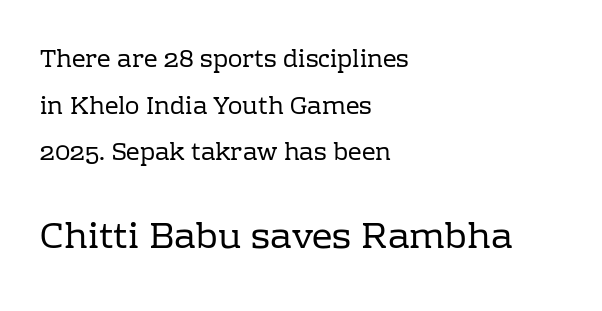
Q: Is the text bold? A: No.
Q: Is the text italic (slanted)? A: No, it is upright.
Q: Is the typeface a serif or a sans-serif typeface? A: Serif.
Q: Is the text underlined? A: No.
Q: How is the paragraph aligned? A: Left-aligned.
Q: Is the spacing between letters normal or unusually wide? A: Normal.
Q: Is the spacing between lines tight, normal or loose? A: Loose.
Q: Which block of text is set in a larger size, the first (top) or the second (bottom)? A: The second (bottom) one.
Q: Width (condensed, normal, or wide)? A: Normal.
Q: Stroke contrast? A: Low.
Q: x-height? A: Medium.
Q: Monospaced? A: No.
